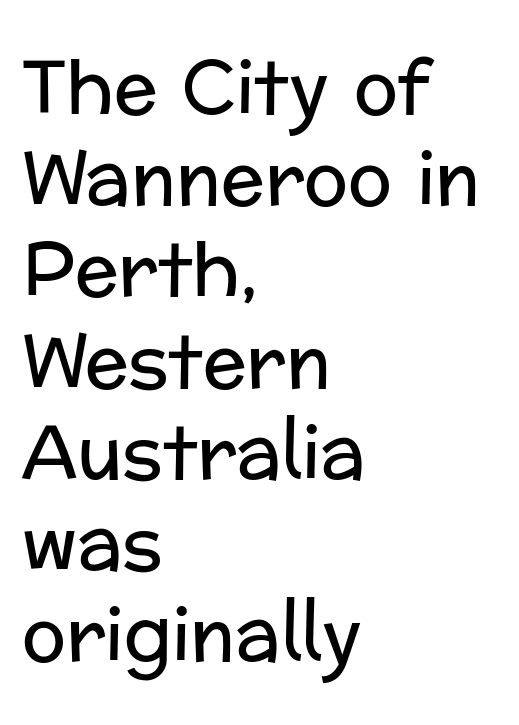
The image shows 73 px regular-weight sans-serif type, upright; set left-aligned, normal line spacing (1.25x), normal letter spacing, not underlined; low stroke contrast and a medium x-height.
